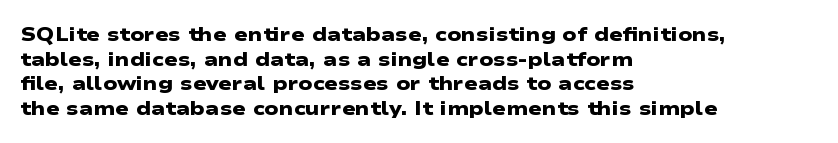
Notice how thick the strokes are: this is what a full bold looks like. Rule under the text: the space is simply empty. Standard letterfit; no display-style spreading of the glyphs. In CSS terms this would be text-align: left.
